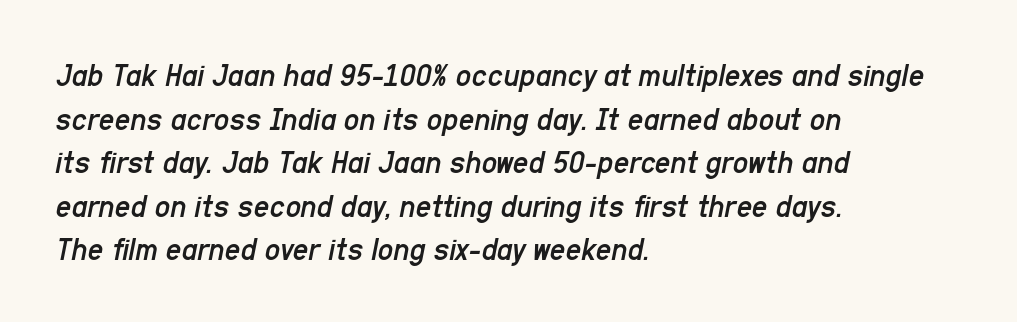
The face used here has a pronounced slope to its letters. Tracking here is standard; glyphs follow each other at the usual distance. No word sits above an underline. The passage shown is typed in a proportional face where columns would drift. Where is the straight margin? On the left. Stems here are at most as thick as an everyday book face.
